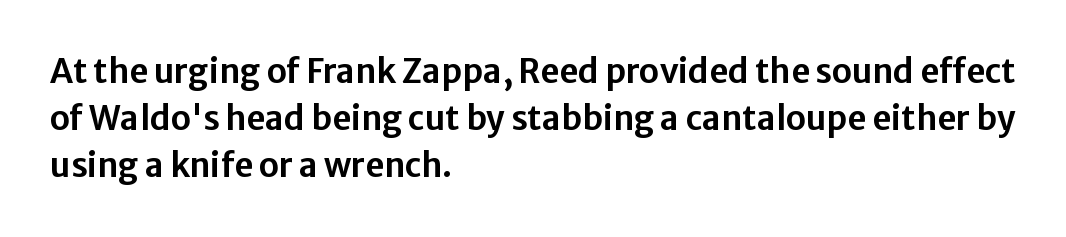
The image shows 33 px sans-serif type, upright; set left-aligned, normal line spacing (1.42x), normal letter spacing, not underlined; low stroke contrast and a medium x-height.
